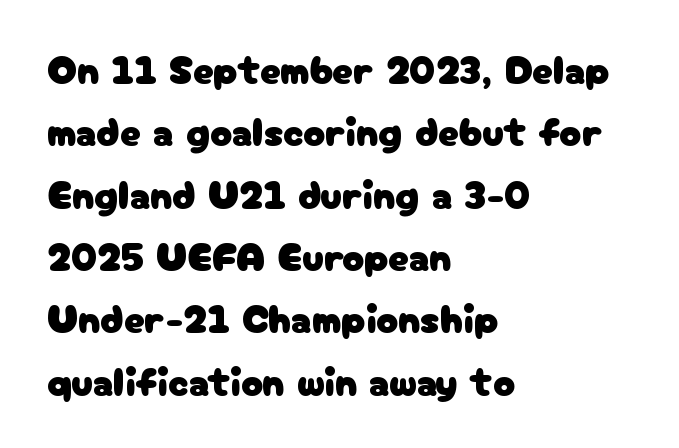
The font family rendered here belongs to the sans-serif group. Regular leading. Does the copy run flush right? No — it runs flush left. Words float on clear page, feet unadorned.
